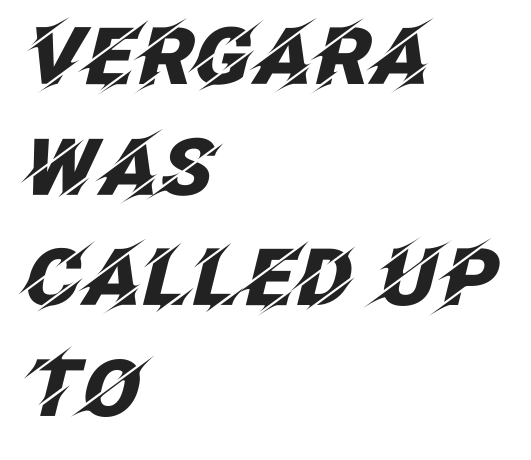
{"italic": "yes", "lean": "right", "slant_degrees": 12, "bold": "yes", "weight": "heavy", "width": "normal", "stroke_contrast": "low", "x_height": "large", "monospaced": "no", "underline": "no", "align": "left", "line_spacing": "normal", "line_spacing_ratio": 1.4, "letter_spacing": "normal", "letter_spacing_em": 0.0, "glyph_px": 79}
